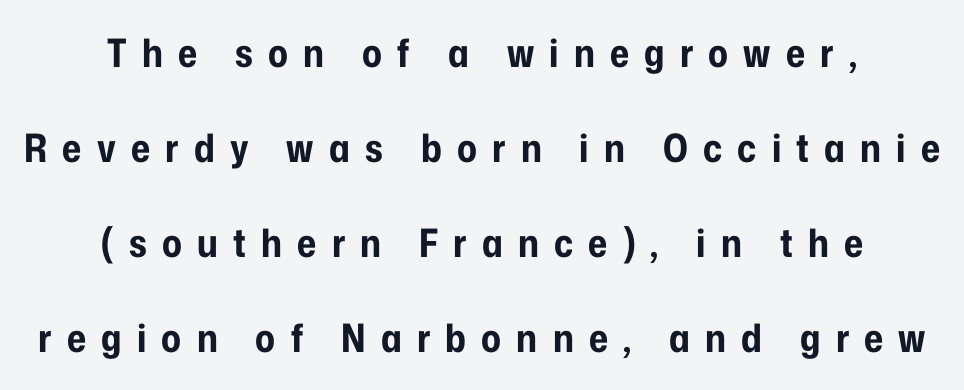
{"serif": "no", "italic": "no", "bold": "yes", "weight": "bold", "width": "condensed", "stroke_contrast": "low", "x_height": "medium", "monospaced": "no", "underline": "no", "align": "center", "line_spacing": "loose", "line_spacing_ratio": 2.44, "letter_spacing": "wide", "letter_spacing_em": 0.39, "glyph_px": 39}
